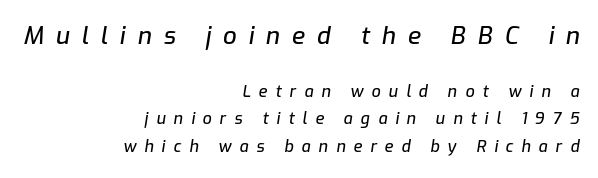
The letterforms stand isolated, each surrounded by extra space. Does the bottom block carry the larger type? No, the top block does. Short and long lines alike share a common ending point at right. This rendering features lettering with no underline. The passage shown leans; its letterforms are oblique.
